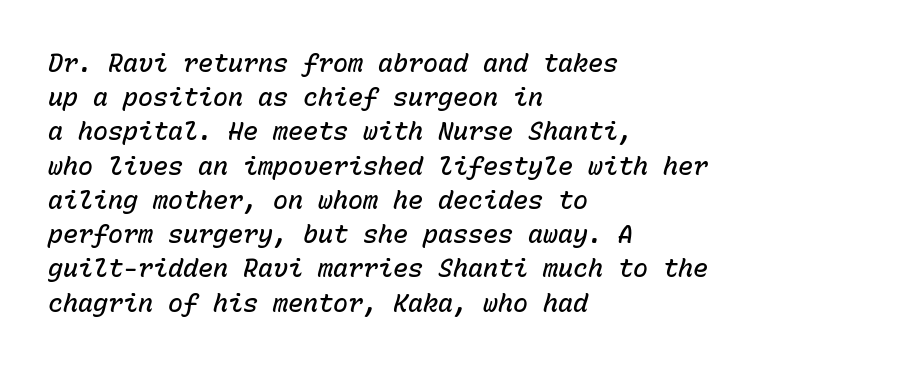
{"italic": "yes", "lean": "right", "slant_degrees": 15, "bold": "semi", "underline": "no", "align": "left", "line_spacing": "normal", "line_spacing_ratio": 1.37, "letter_spacing": "normal", "letter_spacing_em": 0.0, "glyph_px": 25}
